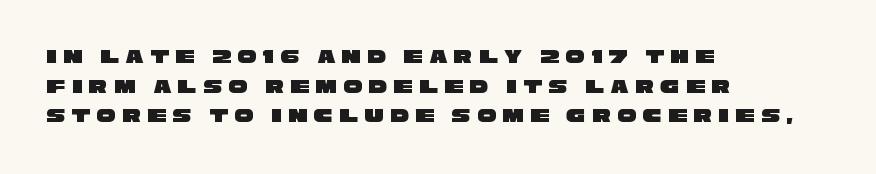
This sample uses expanded letter spacing, leaving extra air between glyphs. A clean baseline with only descenders dipping below it. The rows are spaced the way most documents space them. The typesetter chose a ragged-right arrangement here.
